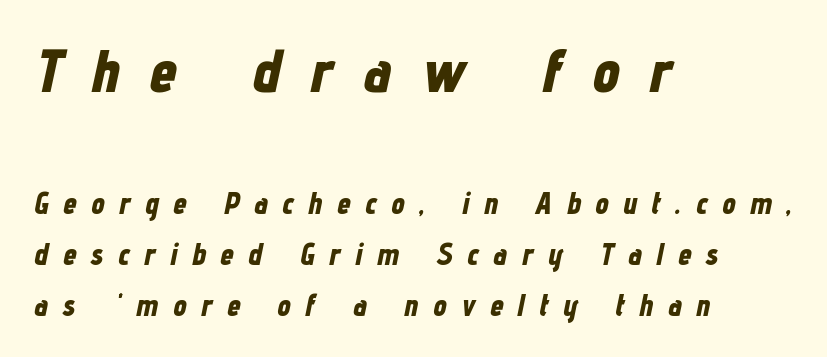
The image shows 61 px bold, condensed type, italic (leaning right); set left-aligned, normal line spacing (1.7x), unusually wide letter spacing (+0.49 em), not underlined; the first (top) block is 2.03x larger; low stroke contrast and a medium x-height.
